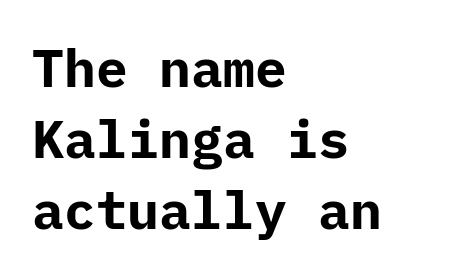
Grotesque or geometric, the face here clearly has no serifs. In terms of letterspacing, this is plain default setting. On the weight axis this lands at bold, roughly 700. A student would call this left alignment; a typographer would say flush left, rag right. Tall strokes in this sample are plumb rather than angled. Evenly set lines give the paragraph a standard silhouette.
